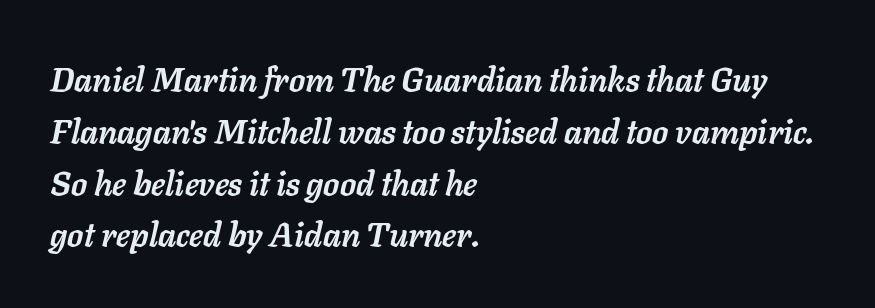
The compositor pushed each line to the left boundary. Would a proofreader flag this as italicized? Yes. Weight: bold. The horizontal fit of the characters is conventional and even. Unmarked baselines from the first word to the last. Whoever set this chose a conventional vertical rhythm.
